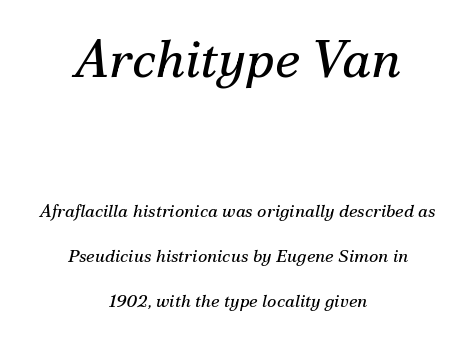
The image shows 53 px regular-weight serif type, italic (leaning right); set centered, loose line spacing (2.5x), normal letter spacing, not underlined; the first (top) block is 2.94x larger; medium stroke contrast and a small x-height.
